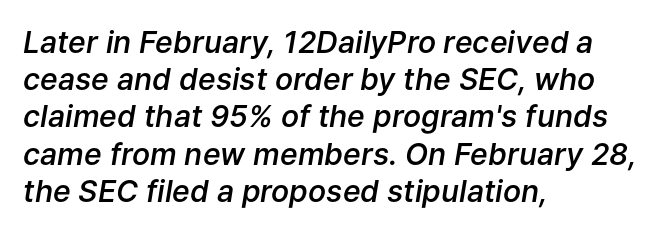
{"italic": "yes", "lean": "right", "slant_degrees": 9, "bold": "semi", "weight": "semibold", "width": "normal", "stroke_contrast": "low", "x_height": "medium", "monospaced": "no", "underline": "no", "align": "left", "line_spacing_ratio": 1.24, "letter_spacing": "normal", "letter_spacing_em": 0.0, "glyph_px": 30}
